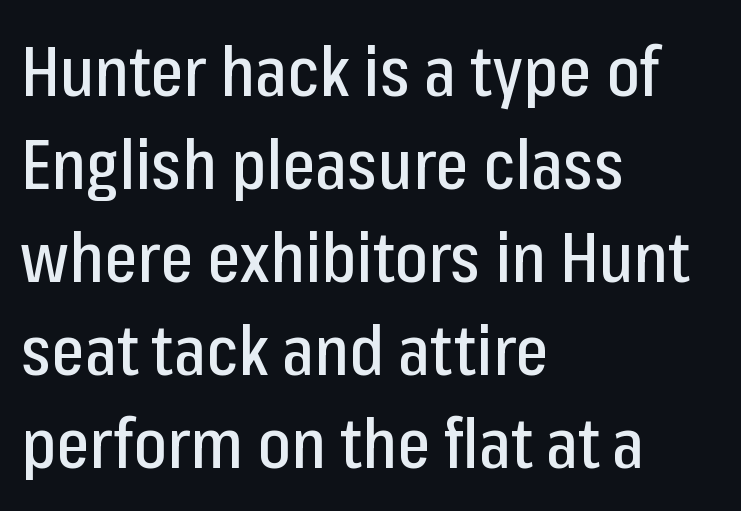
The passage is arranged the way most books set body copy — flush left. The glyphs in this specimen are sans serif. Looks like regular typesetting: each glyph gets only the width it needs. The face used here is rendered with its standard letterfit.
